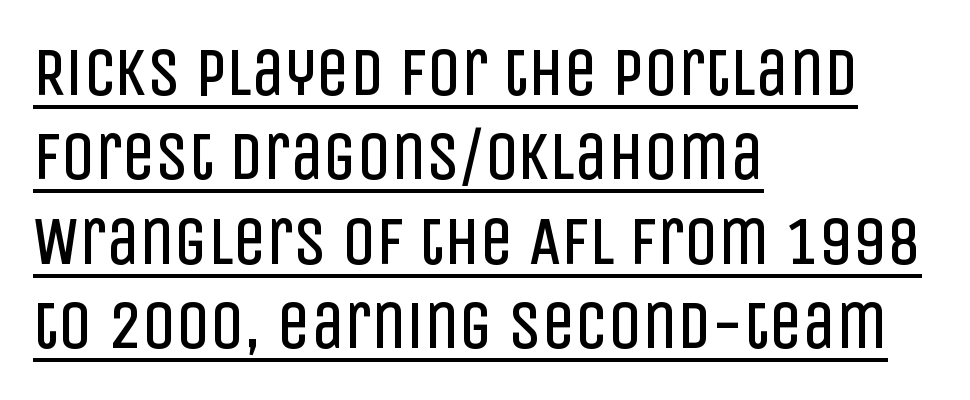
Q: Is the text bold? A: No.
Q: Is the text italic (slanted)? A: No, it is upright.
Q: Is the typeface a serif or a sans-serif typeface? A: Sans-serif.
Q: Is the text underlined? A: Yes.
Q: How is the paragraph aligned? A: Left-aligned.
Q: Is the spacing between letters normal or unusually wide? A: Normal.
Q: Is the spacing between lines tight, normal or loose? A: Normal.
Q: Width (condensed, normal, or wide)? A: Condensed.
Q: Stroke contrast? A: Low.
Q: x-height? A: Large.
Q: Monospaced? A: No.
